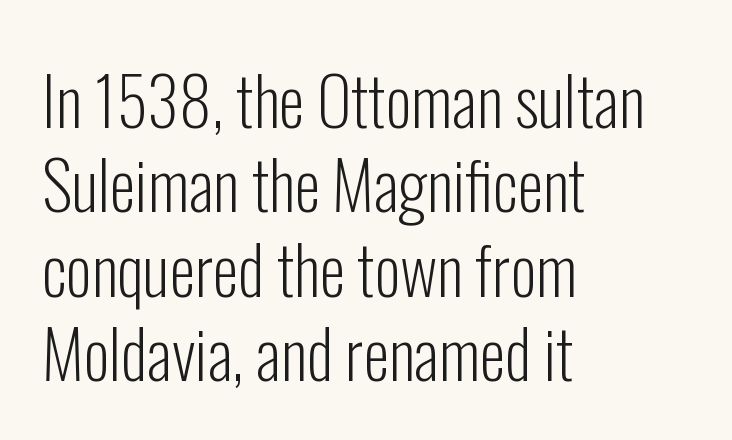
Underlining? Definitely not there. Posture: vertical. The characters are drawn with everyday or finer stroke widths. The paragraph shown leans on its left margin. Look at the tracking — it's just the regular setting, nothing added.
